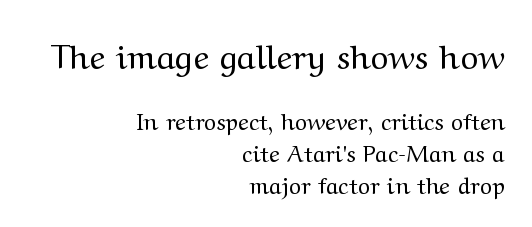
The image shows 34 px regular-weight, wide serif type, upright; set right-aligned, normal line spacing (1.38x), normal letter spacing, not underlined; the first (top) block is 1.48x larger; medium stroke contrast and a medium x-height.
